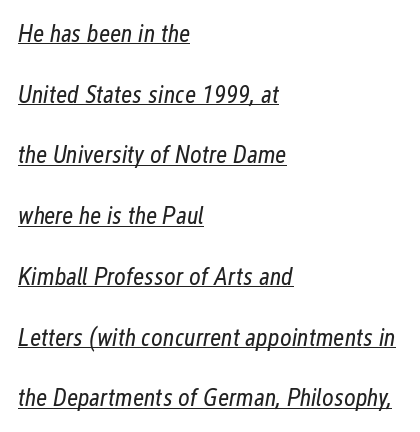
The letters are slanted; this is an italic face. This is underlined copy, the kind a proofreader might mark for attention. The font is comparable to plain body text, perhaps lighter. Leading: increased. One-word summary of the alignment: left. No extra tracking has been applied to these lines.
